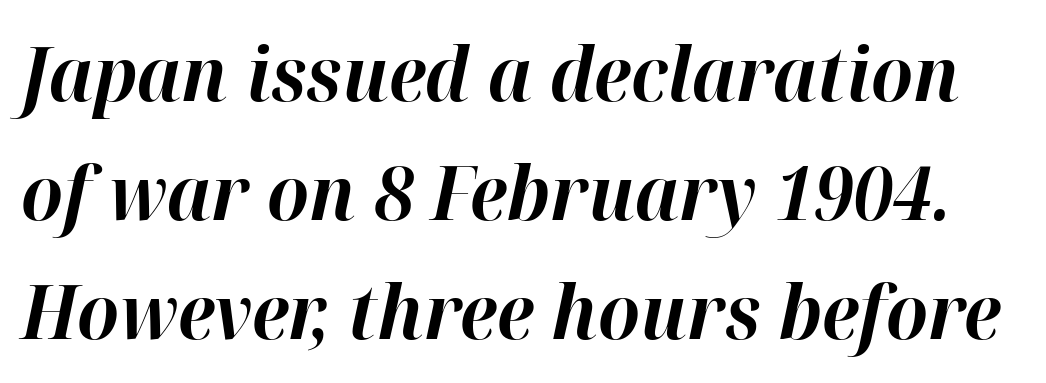
{"italic": "yes", "lean": "right", "slant_degrees": 12, "bold": "yes", "weight": "bold", "width": "normal", "stroke_contrast": "high", "x_height": "medium", "monospaced": "no", "underline": "no", "line_spacing": "normal", "line_spacing_ratio": 1.61, "letter_spacing": "normal", "letter_spacing_em": 0.0, "glyph_px": 74}
